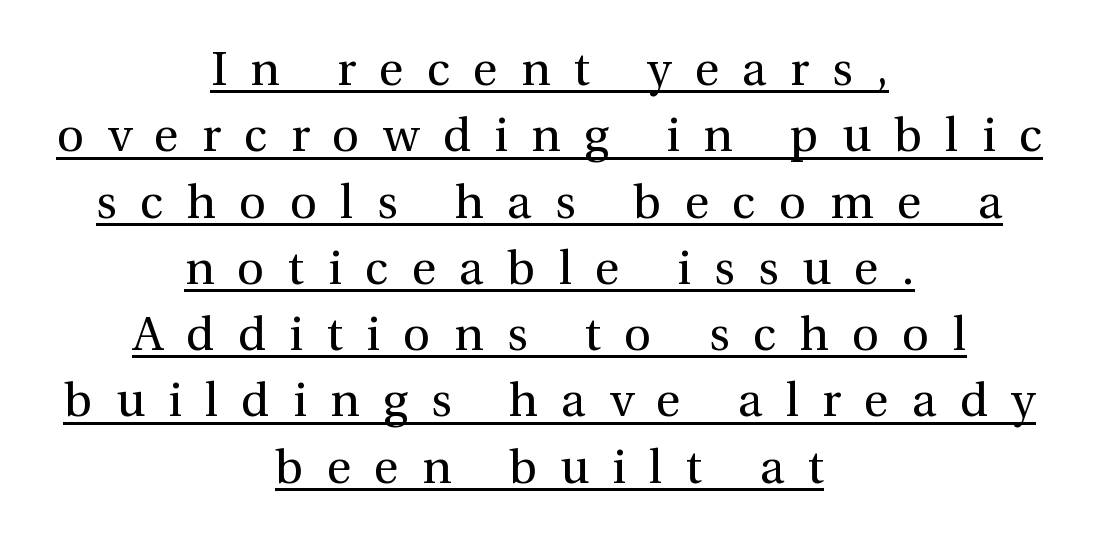
The image shows 47 px regular-weight serif type, upright; set centered, normal line spacing (1.41x), unusually wide letter spacing (+0.5 em), underlined; medium stroke contrast and a medium x-height.
